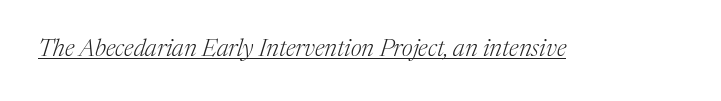
The image shows 24 px text type, italic (leaning right); set normal letter spacing, underlined.
